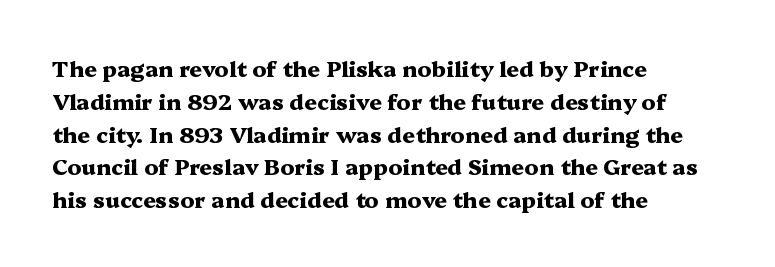
Q: Is the text bold? A: Yes.
Q: Is the text italic (slanted)? A: No, it is upright.
Q: Is the text underlined? A: No.
Q: How is the paragraph aligned? A: Left-aligned.
Q: Is the spacing between letters normal or unusually wide? A: Normal.
Q: Is the spacing between lines tight, normal or loose? A: Normal.
